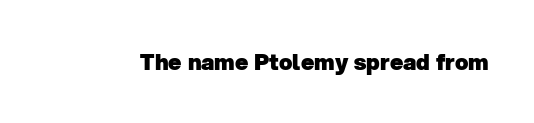
Q: Is the text bold? A: Yes.
Q: Is the text underlined? A: No.
Q: Is the spacing between letters normal or unusually wide? A: Normal.
